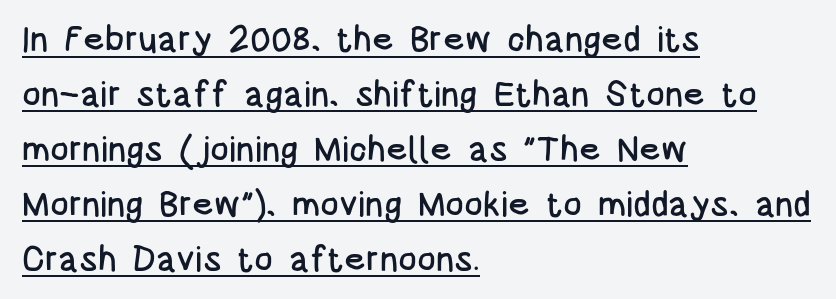
The image shows 35 px condensed sans-serif type, upright; set left-aligned, normal line spacing (1.57x), normal letter spacing, underlined; low stroke contrast and a large x-height.
